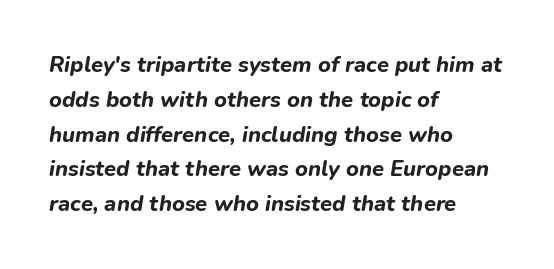
Q: Is the text bold? A: Yes.
Q: Is the text italic (slanted)? A: Yes, it leans right by about 9 degrees.
Q: Is the text underlined? A: No.
Q: How is the paragraph aligned? A: Left-aligned.
Q: Is the spacing between letters normal or unusually wide? A: Normal.
Q: Is the spacing between lines tight, normal or loose? A: Normal.
